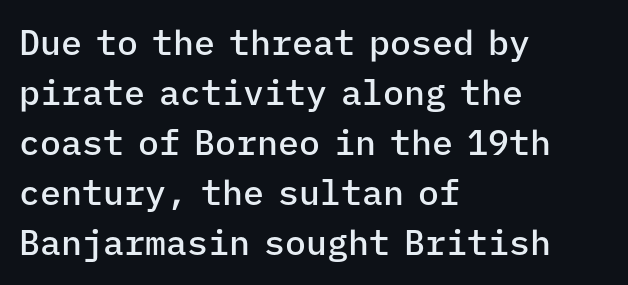
The image shows 35 px semibold sans-serif type, upright, monospaced; set left-aligned, normal line spacing (1.43x), normal letter spacing, not underlined; low stroke contrast and a medium x-height.
